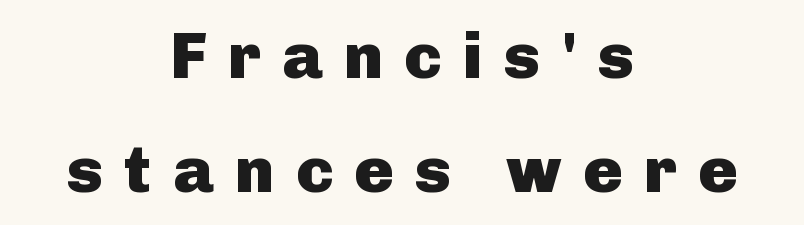
The image shows 65 px heavy sans-serif type, upright; set centered, line spacing 1.75x, unusually wide letter spacing (+0.33 em), not underlined; low stroke contrast and a medium x-height.
